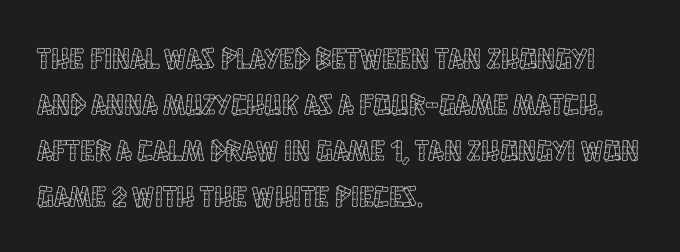
Q: Is the text italic (slanted)? A: No, it is upright.
Q: Is the text underlined? A: No.
Q: How is the paragraph aligned? A: Left-aligned.
Q: Is the spacing between letters normal or unusually wide? A: Normal.
Q: Is the spacing between lines tight, normal or loose? A: Normal.
Q: Width (condensed, normal, or wide)? A: Condensed.
Q: x-height? A: Large.
Q: Monospaced? A: No.
